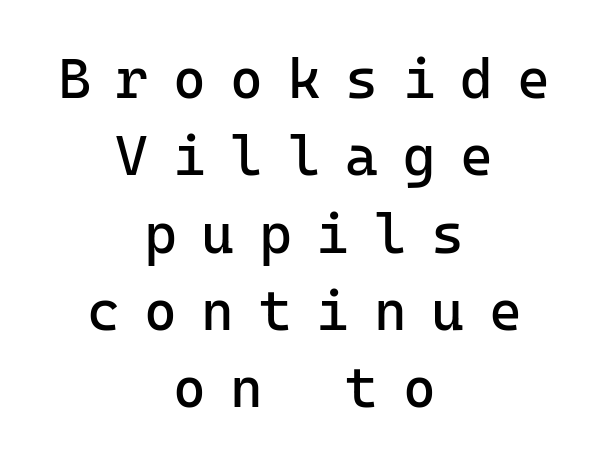
Q: Is the text bold? A: No.
Q: Is the text italic (slanted)? A: No, it is upright.
Q: Is the typeface a serif or a sans-serif typeface? A: Sans-serif.
Q: Is the text underlined? A: No.
Q: How is the paragraph aligned? A: Centered.
Q: Is the spacing between letters normal or unusually wide? A: Unusually wide.
Q: Is the spacing between lines tight, normal or loose? A: Normal.
Q: Width (condensed, normal, or wide)? A: Normal.
Q: Stroke contrast? A: Low.
Q: x-height? A: Medium.
Q: Monospaced? A: Yes.
